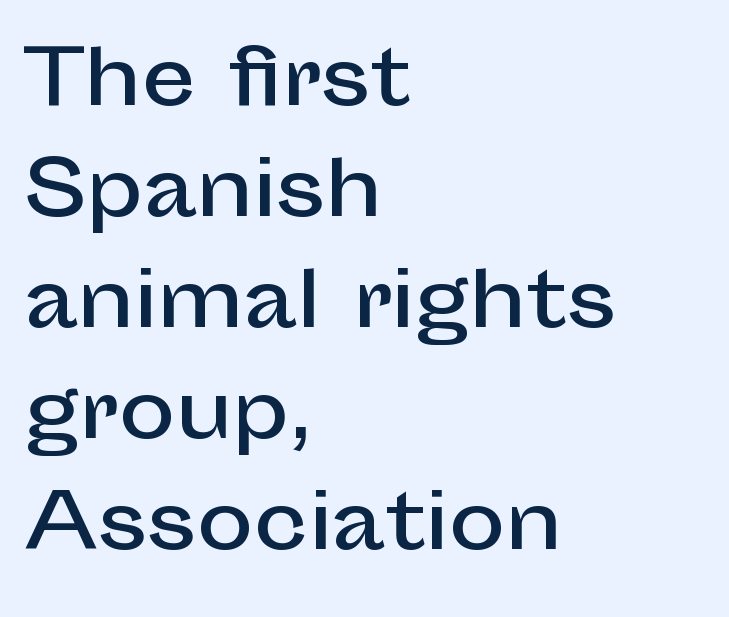
Successive baselines arrive at the customary interval. Every character sits straight up, as roman type does. Descenders are the only things crossing below the line. These lines are rendered in a variable-pitch font.
